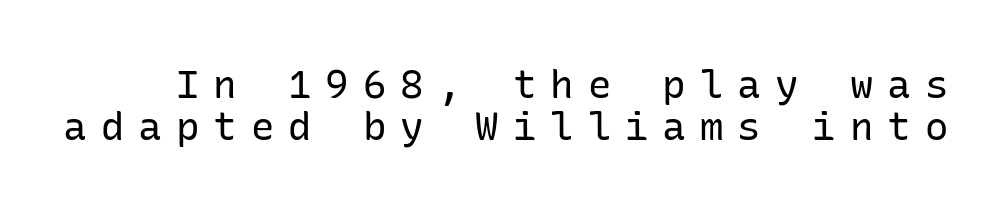
Q: Is the text bold? A: No.
Q: Is the text italic (slanted)? A: No, it is upright.
Q: Is the typeface a serif or a sans-serif typeface? A: Sans-serif.
Q: Is the text underlined? A: No.
Q: Is the spacing between letters normal or unusually wide? A: Unusually wide.
Q: Is the spacing between lines tight, normal or loose? A: Tight.
Q: Width (condensed, normal, or wide)? A: Normal.
Q: Stroke contrast? A: Low.
Q: x-height? A: Medium.
